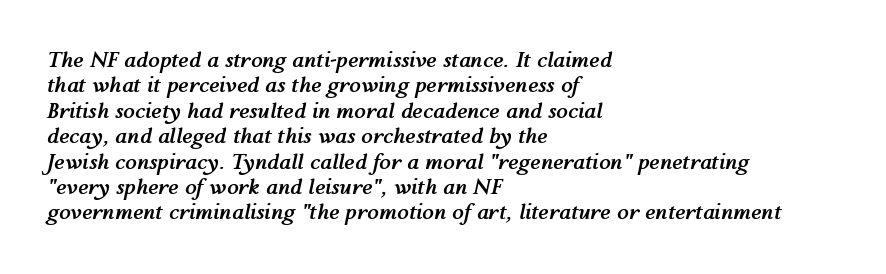
Casual observation: everything's shoved over to the left. Bare-footed words on every line. Emphasis-style slanted type is in use. Between one letter and the next there's only the usual sliver of space.
